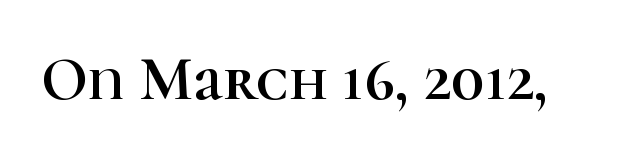
{"serif": "yes", "italic": "no", "width": "normal", "stroke_contrast": "high", "x_height": "medium", "monospaced": "no", "underline": "no", "letter_spacing": "normal", "letter_spacing_em": 0.0, "glyph_px": 62}
